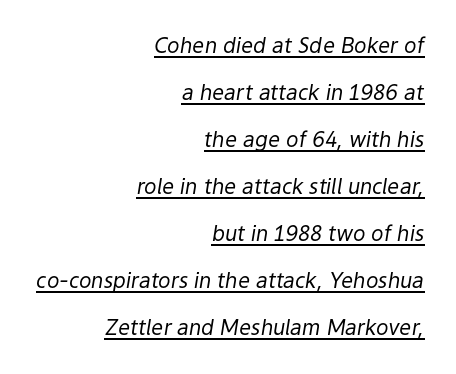
The image shows 21 px text type, italic (leaning right); set right-aligned, loose line spacing (2.24x), normal letter spacing, underlined.
